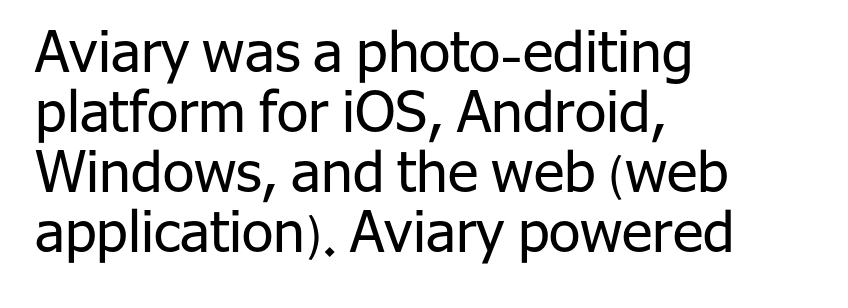
{"serif": "no", "italic": "no", "bold": "no", "weight": "regular", "width": "normal", "stroke_contrast": "low", "x_height": "medium", "monospaced": "no", "underline": "no", "align": "left", "line_spacing": "tight", "line_spacing_ratio": 1.05, "letter_spacing": "normal", "letter_spacing_em": 0.0, "glyph_px": 57}
